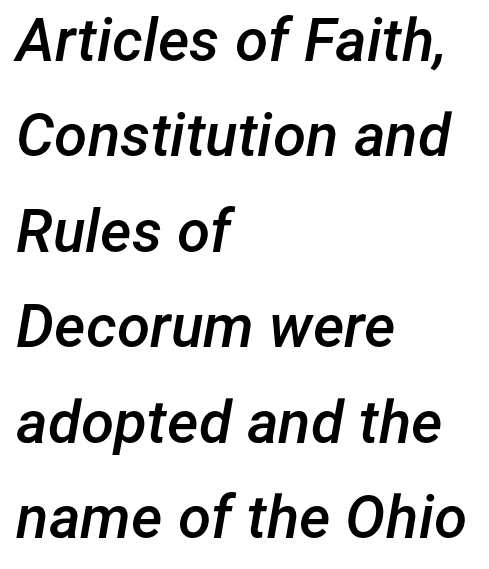
{"italic": "yes", "lean": "right", "slant_degrees": 12, "bold": "semi", "weight": "semibold", "width": "normal", "stroke_contrast": "low", "x_height": "medium", "monospaced": "no", "underline": "no", "align": "left", "line_spacing": "normal", "line_spacing_ratio": 1.59, "letter_spacing": "normal", "letter_spacing_em": 0.0, "glyph_px": 60}
